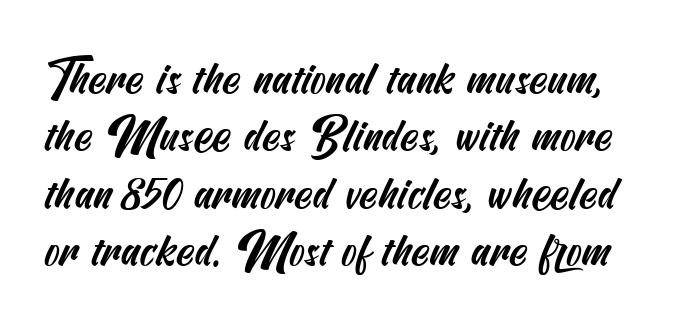
The image shows 46 px condensed sans-serif type; set normal line spacing (1.25x), normal letter spacing, not underlined; medium stroke contrast and a small x-height.
